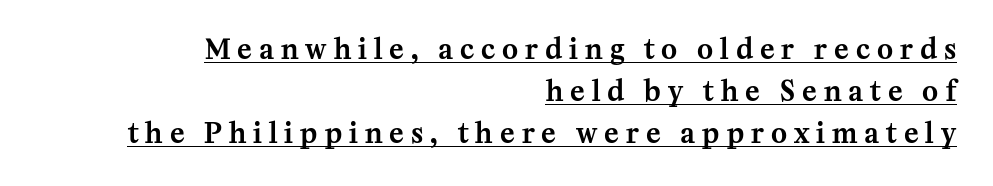
{"italic": "no", "underline": "yes", "align": "right", "line_spacing": "normal", "line_spacing_ratio": 1.55, "letter_spacing": "wide", "letter_spacing_em": 0.26, "glyph_px": 27}
